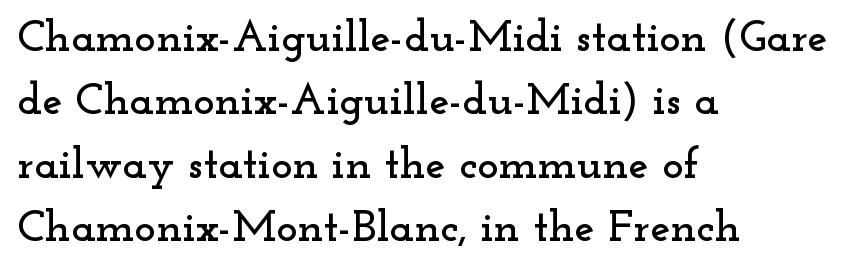
The image shows 45 px wide serif type, upright; set left-aligned, normal line spacing (1.41x), normal letter spacing, not underlined; low stroke contrast and a small x-height.
